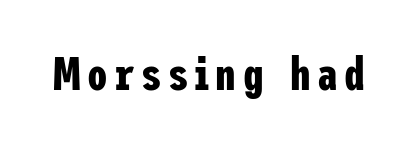
{"serif": "no", "italic": "no", "bold": "yes", "weight": "bold", "width": "condensed", "stroke_contrast": "low", "x_height": "medium", "underline": "no", "glyph_px": 46}
